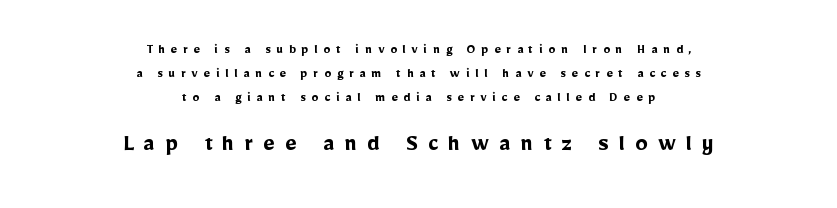
This rendering widens character spacing well past its baseline value. Successive baselines arrive at the customary interval. No italicization has been applied; the sample stays upright. Here the second block reads like a headline and the first like body copy. Clear beneath every line of the passage. Bold? Absolutely — the strokes are thick and heavy.
